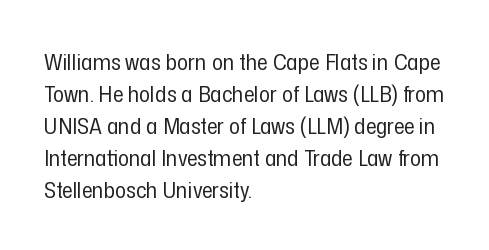
Caption: standard tracking, unaltered. Does the leading feel generous? No, just average. The lines are quadded left. Check the space under the baseline: it is left empty.
